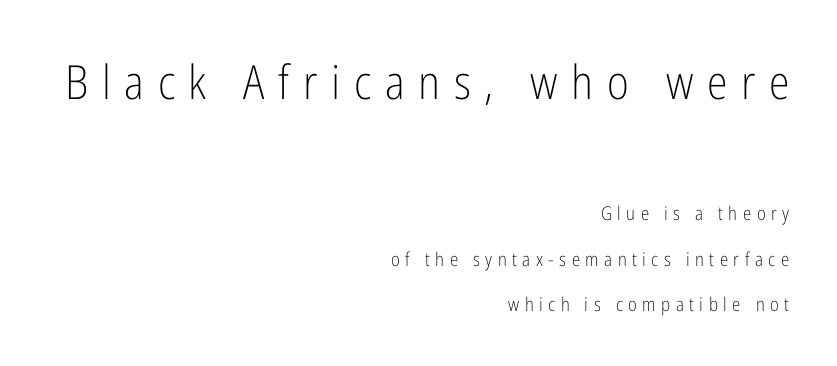
The lines are quadded right. Serifs: no, the terminals of the letterforms are clean. The passage shown is typed in a proportional face where columns would drift. Which chunk is bigger? The first one — the top block dwarfs the bottom.
